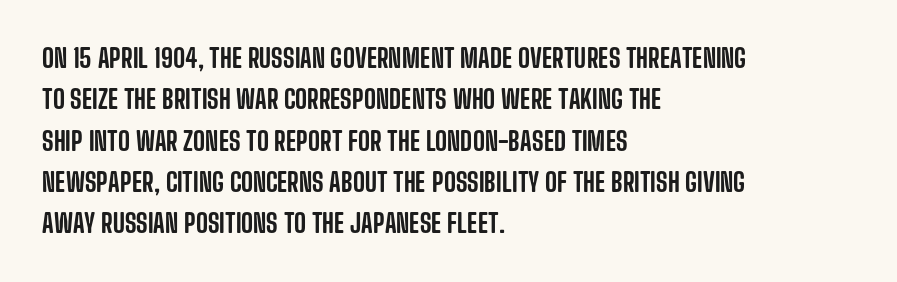
Q: Is the text italic (slanted)? A: No, it is upright.
Q: Is the text underlined? A: No.
Q: How is the paragraph aligned? A: Left-aligned.
Q: Is the spacing between letters normal or unusually wide? A: Normal.
Q: Is the spacing between lines tight, normal or loose? A: Normal.
